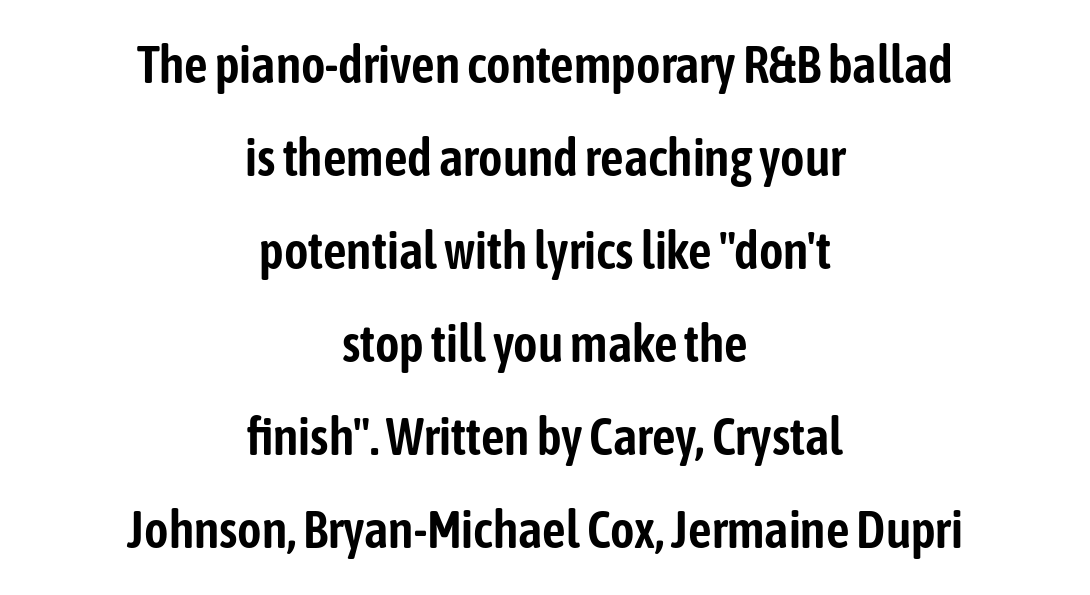
The image shows 52 px condensed sans-serif type, upright; set centered, line spacing 1.79x, normal letter spacing, not underlined; low stroke contrast and a medium x-height.
